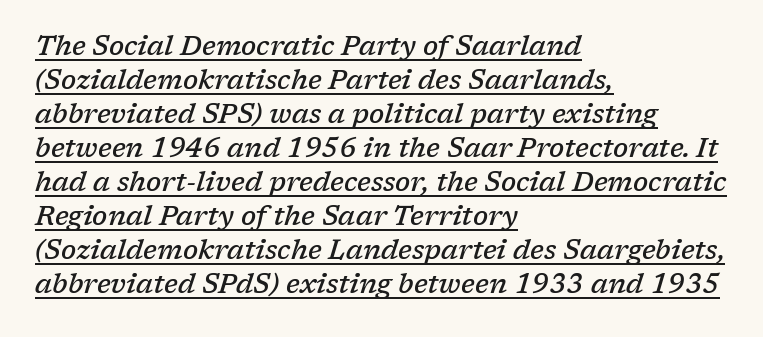
Q: Is the text bold? A: Semi-bold.
Q: Is the text italic (slanted)? A: Yes, it leans right by about 17 degrees.
Q: Is the text underlined? A: Yes.
Q: How is the paragraph aligned? A: Left-aligned.
Q: Is the spacing between letters normal or unusually wide? A: Normal.
Q: Is the spacing between lines tight, normal or loose? A: Normal.
